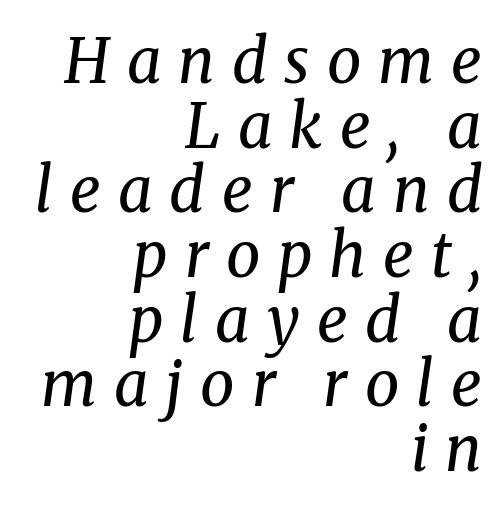
The image shows 61 px regular-weight serif type, italic (leaning right); set right-aligned, tight line spacing (1.06x), unusually wide letter spacing (+0.28 em), not underlined; medium stroke contrast and a medium x-height.
